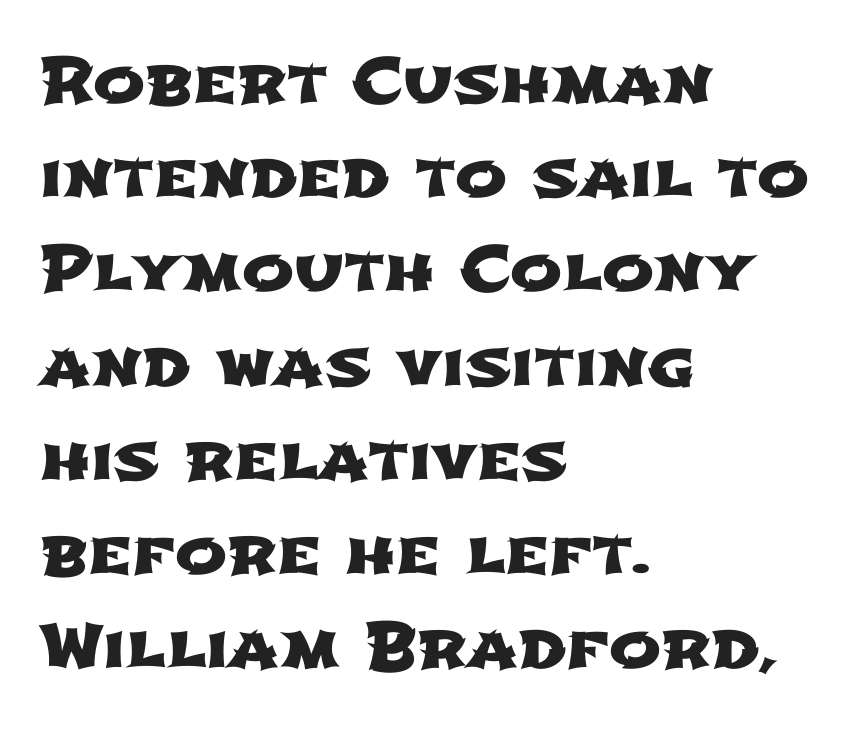
The image shows 62 px wide sans-serif type; set left-aligned, normal line spacing (1.52x), normal letter spacing, not underlined; low stroke contrast and a medium x-height.
